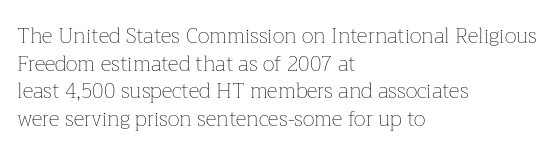
Every stem runs plumb, perpendicular to the baseline. Leftover space on each line is placed entirely after the last word. Check the space under the baseline: it is left empty. This reads as an unemphasized weight, regular at the heaviest. Caption: standard tracking, unaltered.
